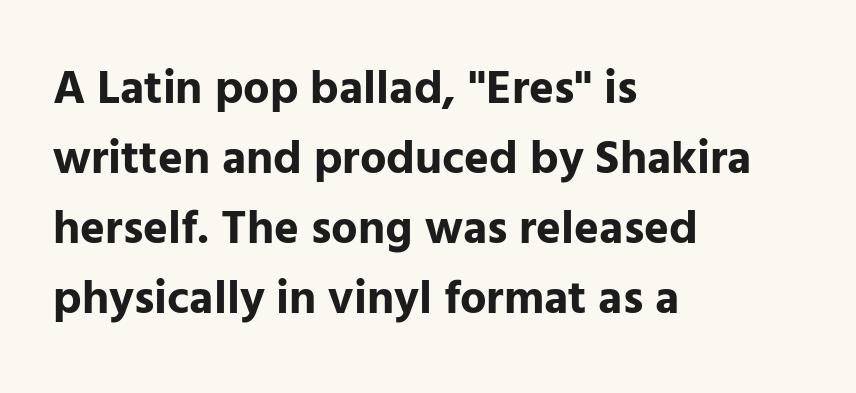
{"serif": "no", "italic": "no", "bold": "yes", "weight": "bold", "width": "normal", "stroke_contrast": "low", "x_height": "medium", "monospaced": "no", "underline": "no", "align": "left", "line_spacing": "normal", "line_spacing_ratio": 1.49, "letter_spacing": "normal", "letter_spacing_em": 0.0, "glyph_px": 47}
